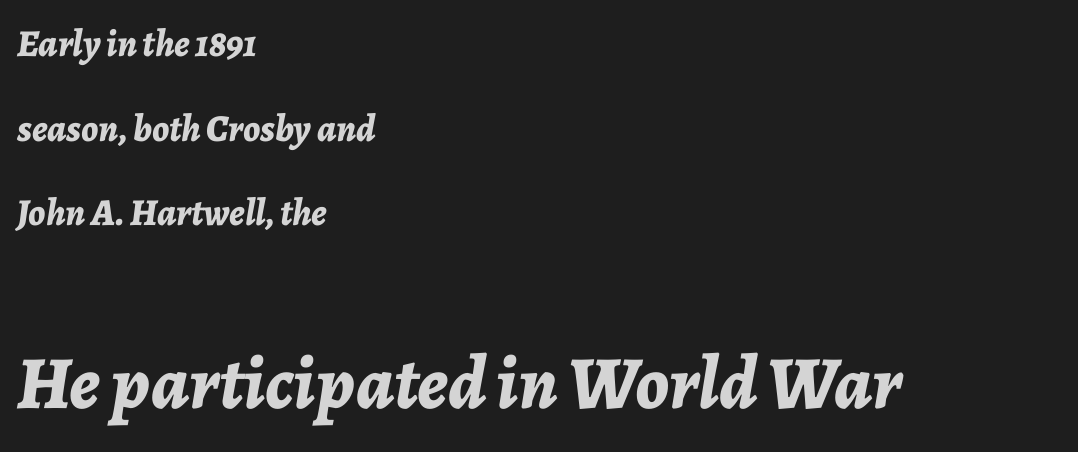
Q: Is the text bold? A: Yes.
Q: Is the text italic (slanted)? A: Yes, it leans right by about 7 degrees.
Q: Is the text underlined? A: No.
Q: How is the paragraph aligned? A: Left-aligned.
Q: Is the spacing between letters normal or unusually wide? A: Normal.
Q: Is the spacing between lines tight, normal or loose? A: Loose.
Q: Which block of text is set in a larger size, the first (top) or the second (bottom)? A: The second (bottom) one.
Q: Width (condensed, normal, or wide)? A: Normal.
Q: Stroke contrast? A: Low.
Q: x-height? A: Medium.
Q: Monospaced? A: No.
